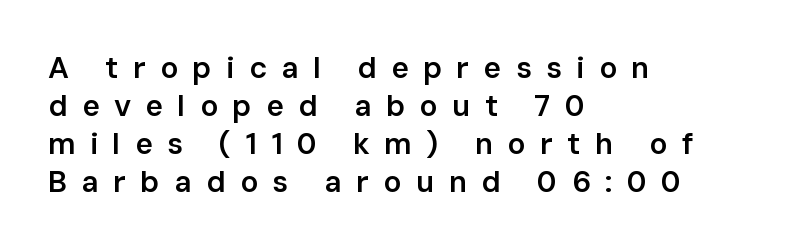
The image shows 30 px semibold sans-serif type, upright; set left-aligned, normal line spacing (1.27x), unusually wide letter spacing (+0.48 em), not underlined; low stroke contrast and a medium x-height.
